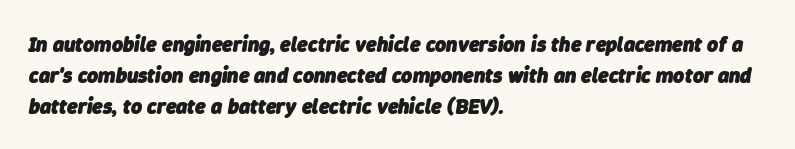
Q: Is the text bold? A: Yes.
Q: Is the text italic (slanted)? A: Yes, it leans right by about 9 degrees.
Q: Is the text underlined? A: No.
Q: How is the paragraph aligned? A: Left-aligned.
Q: Is the spacing between letters normal or unusually wide? A: Normal.
Q: Is the spacing between lines tight, normal or loose? A: Normal.
